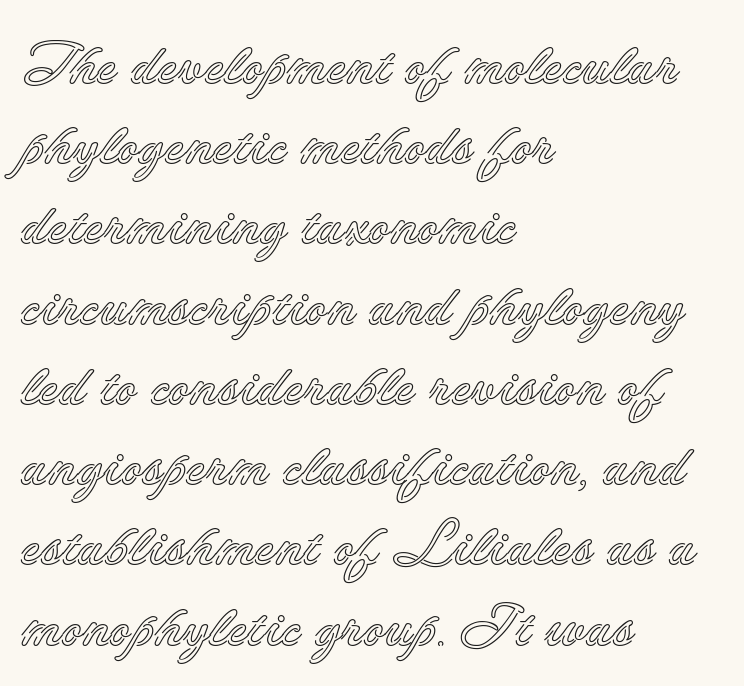
{"width": "normal", "x_height": "small", "monospaced": "no", "underline": "no", "align": "left", "line_spacing": "normal", "line_spacing_ratio": 1.36, "letter_spacing": "normal", "letter_spacing_em": 0.0, "glyph_px": 59}
